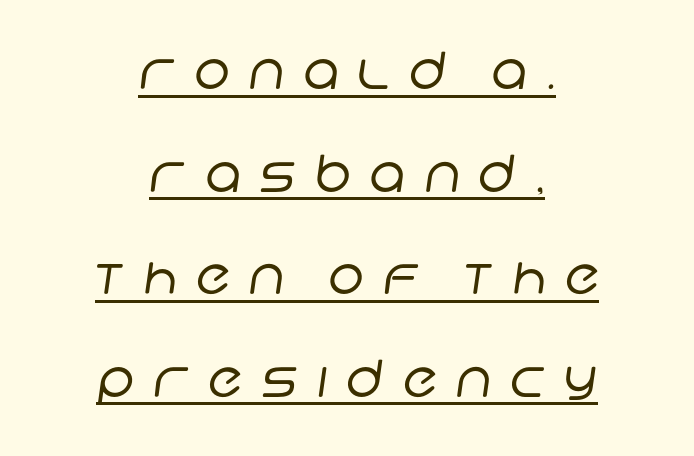
{"serif": "no", "bold": "no", "weight": "regular", "width": "normal", "stroke_contrast": "low", "x_height": "large", "monospaced": "no", "underline": "yes", "align": "center", "line_spacing": "loose", "line_spacing_ratio": 2.01, "letter_spacing": "wide", "letter_spacing_em": 0.36, "glyph_px": 51}
